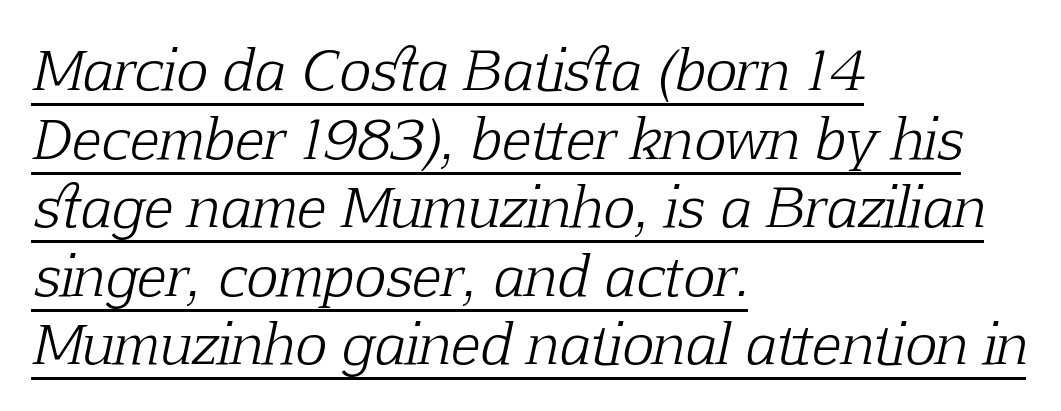
{"serif": "yes", "italic": "yes", "lean": "right", "slant_degrees": 12, "bold": "no", "weight": "light", "width": "normal", "stroke_contrast": "low", "x_height": "medium", "monospaced": "no", "underline": "yes", "align": "left", "line_spacing": "normal", "line_spacing_ratio": 1.27, "letter_spacing": "normal", "letter_spacing_em": 0.0, "glyph_px": 54}
